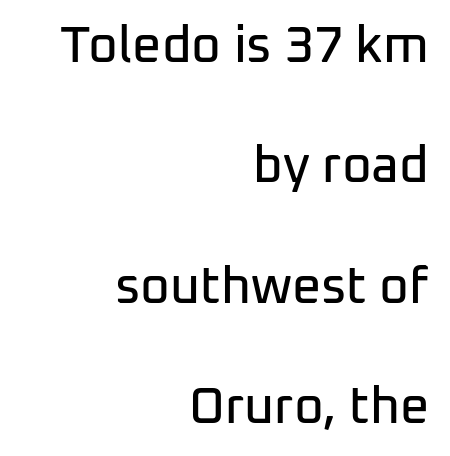
Q: Is the text italic (slanted)? A: No, it is upright.
Q: Is the typeface a serif or a sans-serif typeface? A: Sans-serif.
Q: Is the text underlined? A: No.
Q: How is the paragraph aligned? A: Right-aligned.
Q: Is the spacing between letters normal or unusually wide? A: Normal.
Q: Is the spacing between lines tight, normal or loose? A: Loose.
Q: Width (condensed, normal, or wide)? A: Normal.
Q: Stroke contrast? A: Low.
Q: x-height? A: Medium.
Q: Monospaced? A: No.
